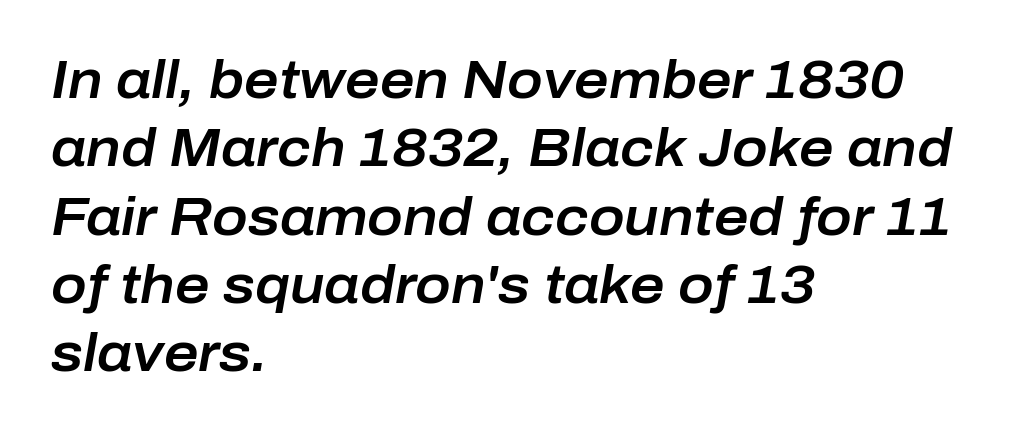
The image shows 53 px text type, italic (leaning right); set left-aligned, normal line spacing (1.29x), normal letter spacing, not underlined; low stroke contrast and a medium x-height.
